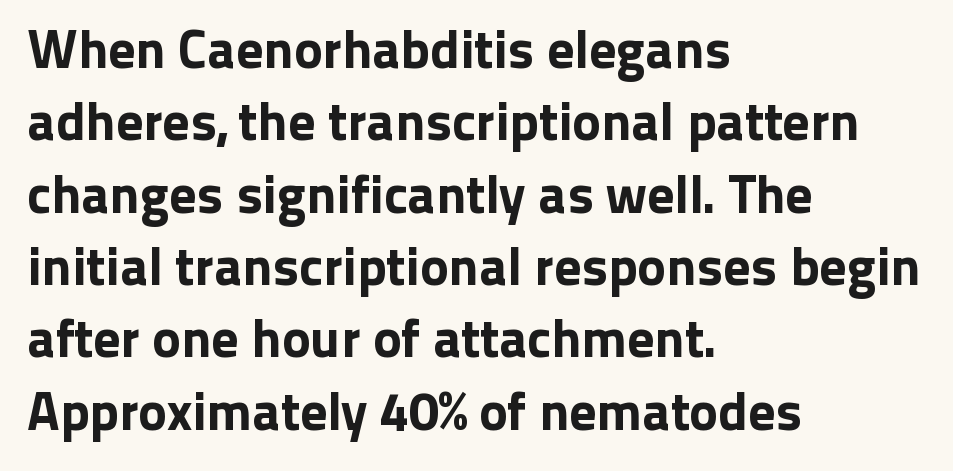
The image shows 54 px sans-serif type, upright; set left-aligned, normal line spacing (1.34x), normal letter spacing, not underlined; low stroke contrast and a medium x-height.
